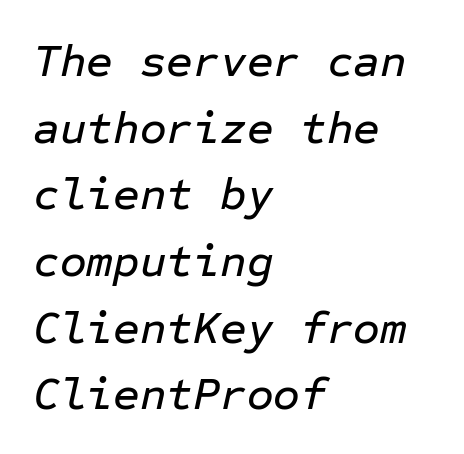
{"italic": "yes", "lean": "right", "slant_degrees": 12, "width": "normal", "stroke_contrast": "low", "x_height": "medium", "monospaced": "yes", "underline": "no", "align": "left", "line_spacing": "normal", "line_spacing_ratio": 1.45, "letter_spacing": "normal", "letter_spacing_em": 0.0, "glyph_px": 46}
